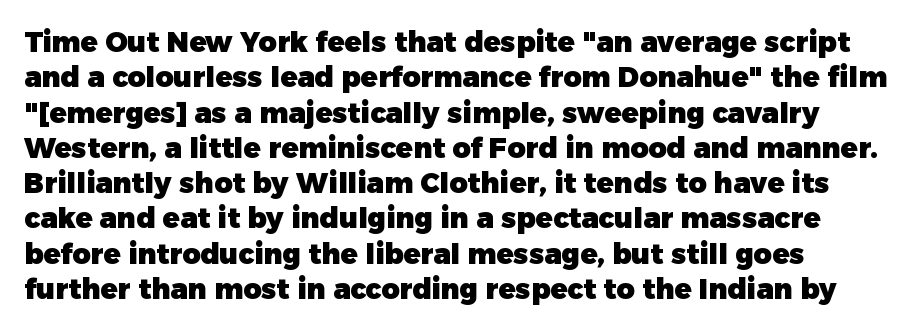
{"serif": "no", "italic": "no", "bold": "yes", "weight": "heavy", "width": "normal", "stroke_contrast": "low", "x_height": "medium", "monospaced": "no", "underline": "no", "line_spacing": "normal", "line_spacing_ratio": 1.26, "letter_spacing": "normal", "letter_spacing_em": 0.0, "glyph_px": 28}
